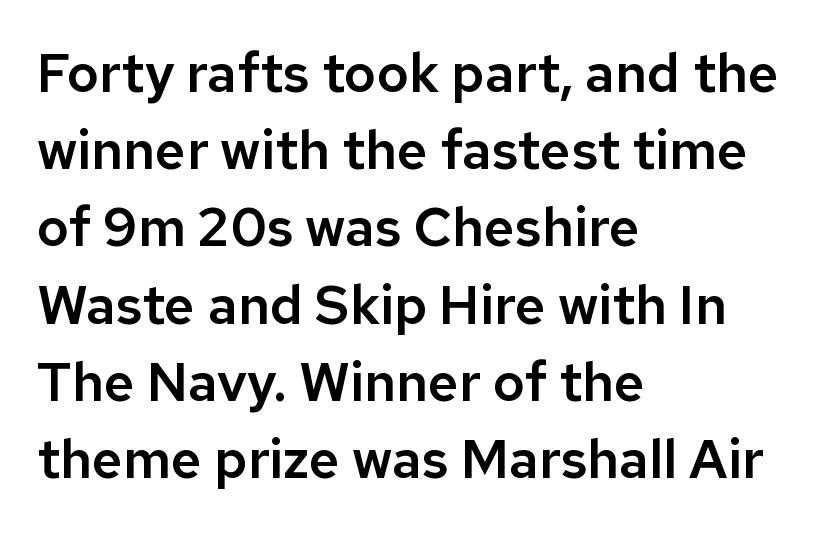
{"serif": "no", "italic": "no", "width": "normal", "stroke_contrast": "low", "x_height": "medium", "monospaced": "no", "underline": "no", "align": "left", "line_spacing": "normal", "line_spacing_ratio": 1.43, "letter_spacing": "normal", "letter_spacing_em": 0.0, "glyph_px": 54}
